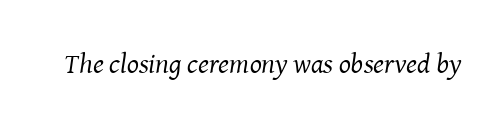
Q: Is the text bold? A: No.
Q: Is the text italic (slanted)? A: Yes, it leans right by about 8 degrees.
Q: Is the typeface a serif or a sans-serif typeface? A: Serif.
Q: Is the text underlined? A: No.
Q: Is the spacing between letters normal or unusually wide? A: Normal.
Q: Width (condensed, normal, or wide)? A: Normal.
Q: Stroke contrast? A: Medium.
Q: x-height? A: Medium.
Q: Monospaced? A: No.
